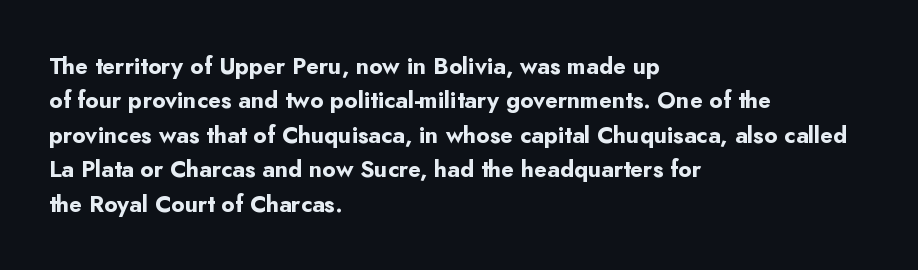
Is the letter spacing exaggerated? No — it looks like the ordinary default. Reading down the block, your eye returns to a fixed left position each line. Heavy-handed strokes throughout: this text is bold. Just letters on the line, the space beneath them empty. Baseline-to-baseline distance is the conventional proportion of letter height. A roman cut, with each character standing at attention.
